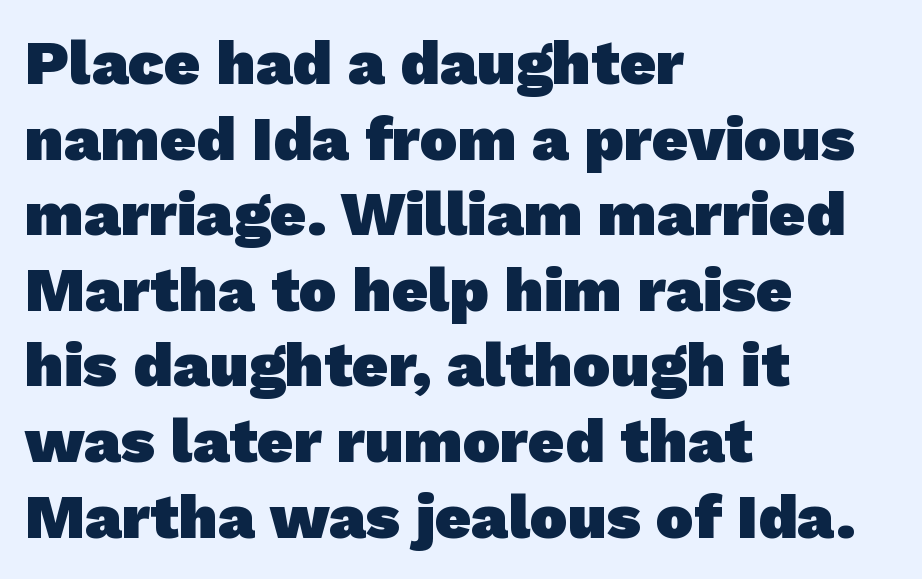
Q: Is the text bold? A: Yes.
Q: Is the typeface a serif or a sans-serif typeface? A: Sans-serif.
Q: Is the text underlined? A: No.
Q: How is the paragraph aligned? A: Left-aligned.
Q: Is the spacing between letters normal or unusually wide? A: Normal.
Q: Width (condensed, normal, or wide)? A: Normal.
Q: Stroke contrast? A: Low.
Q: x-height? A: Medium.
Q: Monospaced? A: No.
